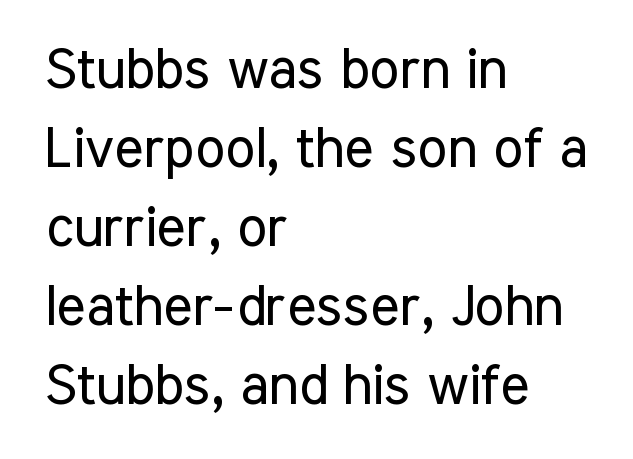
{"serif": "no", "italic": "no", "bold": "no", "weight": "regular", "width": "condensed", "stroke_contrast": "low", "x_height": "medium", "monospaced": "no", "underline": "no", "align": "left", "line_spacing": "normal", "line_spacing_ratio": 1.41, "letter_spacing": "normal", "letter_spacing_em": 0.0, "glyph_px": 56}
